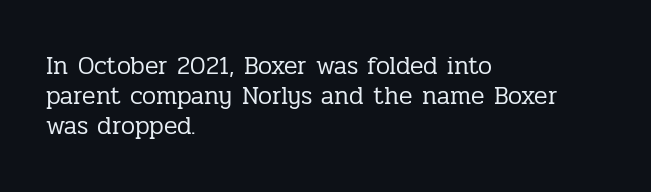
Stem width sits at or under what a default text font uses. Rendered with straight, roman letterforms. In CSS terms this would be text-align: left. Is the letter spacing exaggerated? No — it looks like the ordinary default.
